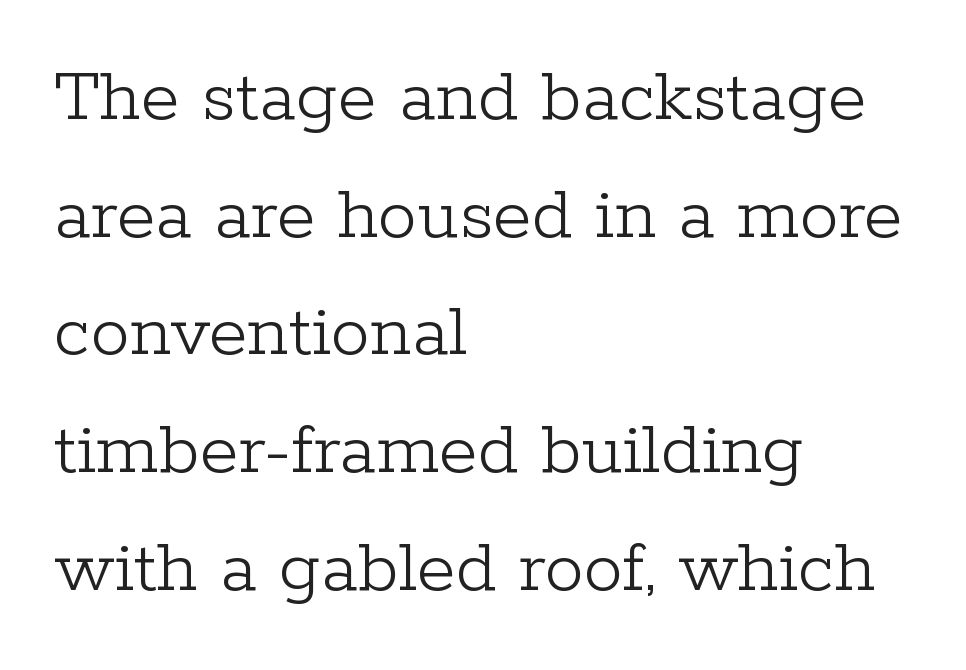
{"serif": "yes", "italic": "no", "bold": "no", "weight": "light", "width": "normal", "stroke_contrast": "low", "x_height": "medium", "monospaced": "no", "underline": "no", "align": "left", "line_spacing": "normal", "line_spacing_ratio": 1.49, "letter_spacing": "normal", "letter_spacing_em": 0.0, "glyph_px": 79}
